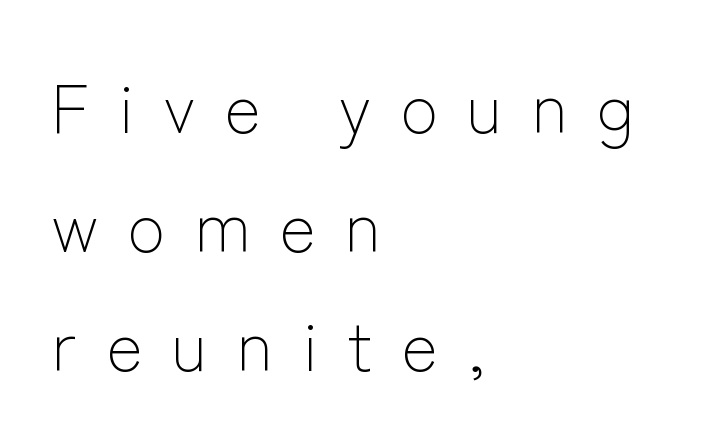
The strokes are not fattened; the text isn't bold. The face used here is proportionally spaced, like ordinary book or web type. Just letters on the line, the space beneath them empty. The setting favours the left margin, as ordinary paragraphs usually do. A typesetter would call this leading conventional body-copy spacing. Posture: vertical.
